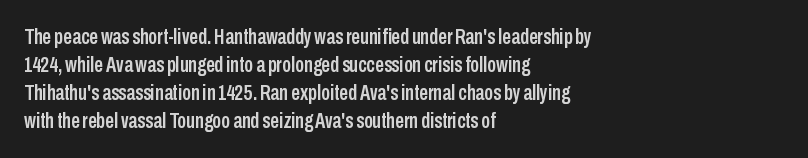
Q: Is the text italic (slanted)? A: No, it is upright.
Q: Is the text underlined? A: No.
Q: How is the paragraph aligned? A: Left-aligned.
Q: Is the spacing between letters normal or unusually wide? A: Normal.
Q: Is the spacing between lines tight, normal or loose? A: Normal.
